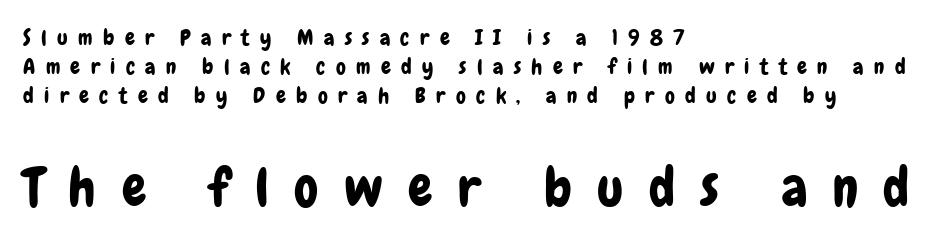
The image shows 54 px condensed sans-serif type, upright; set left-aligned, normal line spacing (1.32x), unusually wide letter spacing (+0.47 em), not underlined; the second (bottom) block is 2.45x larger; low stroke contrast and a medium x-height.
